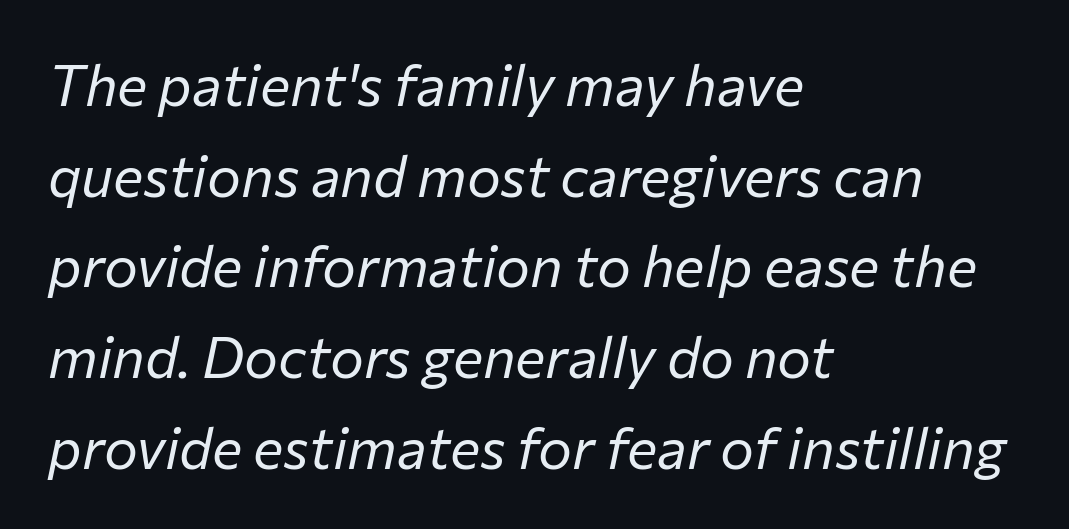
Q: Is the text bold? A: No.
Q: Is the text italic (slanted)? A: Yes, it leans right by about 12 degrees.
Q: Is the text underlined? A: No.
Q: How is the paragraph aligned? A: Left-aligned.
Q: Is the spacing between letters normal or unusually wide? A: Normal.
Q: Is the spacing between lines tight, normal or loose? A: Normal.
Q: Width (condensed, normal, or wide)? A: Normal.
Q: Stroke contrast? A: Low.
Q: x-height? A: Medium.
Q: Monospaced? A: No.
